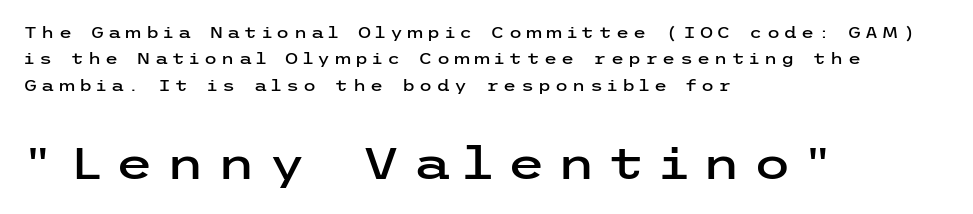
Glyph-to-glyph distance is far greater than everyday printed text. Do the letters lean? They stand straight. Decoration check: the copy has no underline. This rendering employs a face without finishing strokes, i.e., a sans-serif. Where is the straight margin? On the left. The later block is typeset at a bigger size than the earlier block.
